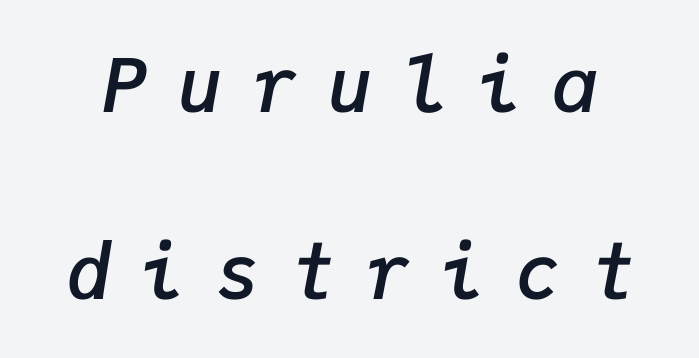
{"italic": "yes", "lean": "right", "slant_degrees": 9, "bold": "semi", "weight": "semibold", "width": "normal", "stroke_contrast": "low", "x_height": "medium", "monospaced": "yes", "underline": "no", "line_spacing": "loose", "line_spacing_ratio": 2.5, "letter_spacing": "wide", "letter_spacing_em": 0.4, "glyph_px": 75}
